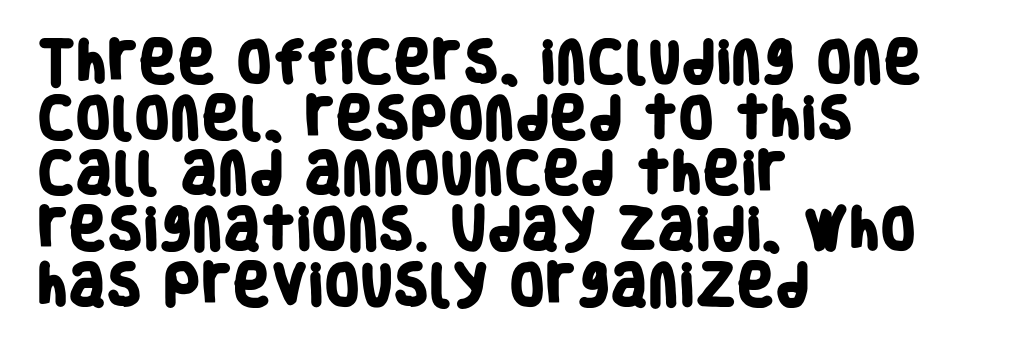
The image shows 46 px heavy, condensed sans-serif type; set left-aligned, line spacing 1.21x, normal letter spacing, not underlined; low stroke contrast and a large x-height.
